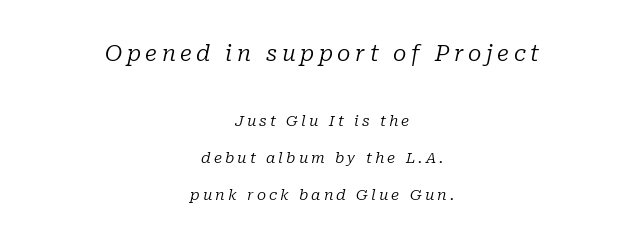
The image shows 22 px text type, italic (leaning right); set centered, loose line spacing (2.47x), unusually wide letter spacing (+0.21 em), not underlined; the first (top) block is 1.47x larger.
